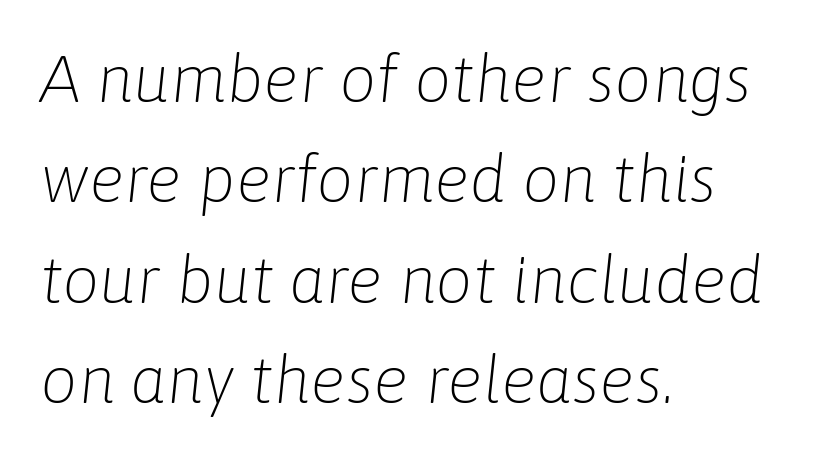
Varying glyph widths throughout — classic text-font behaviour. The paragraph shown leans on its left margin. This is not heavy type; no bold has been used. Italic: yes, the glyphs are oblique. Tracking here is standard; glyphs follow each other at the usual distance. Words float on clear page, feet unadorned.
